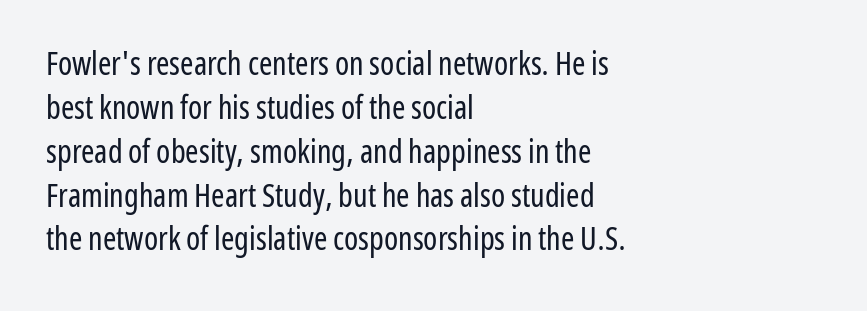
Each row of text sits above clean, open space. In terms of leading, this rendering sits right in the middle. This is not heavy type; no bold has been used. Notice how the stems are strictly vertical — no italics here. The rendering keeps characters at their native spacing. Teacher's note: observe the even left margin — that is flush-left alignment.
